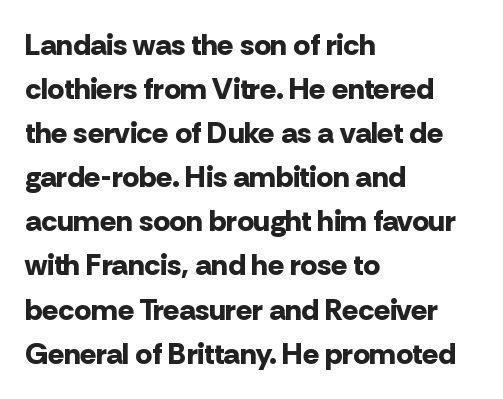
The image shows 30 px bold sans-serif type, upright; set left-aligned, normal line spacing (1.47x), normal letter spacing, not underlined; low stroke contrast and a medium x-height.
